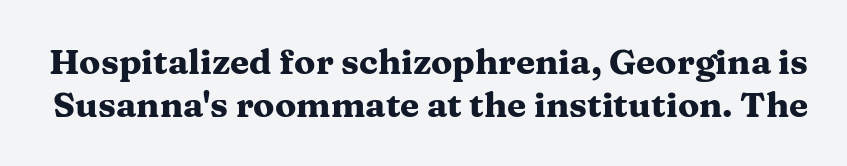
Q: Is the text bold? A: Yes.
Q: Is the text italic (slanted)? A: No, it is upright.
Q: Is the typeface a serif or a sans-serif typeface? A: Serif.
Q: Is the text underlined? A: No.
Q: Is the spacing between letters normal or unusually wide? A: Normal.
Q: Width (condensed, normal, or wide)? A: Wide.
Q: Stroke contrast? A: Medium.
Q: x-height? A: Medium.
Q: Monospaced? A: No.
